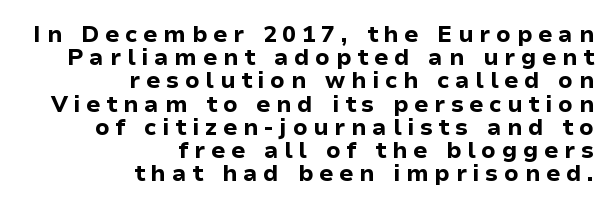
The image shows 23 px bold type, upright; set right-aligned, tight line spacing (1.01x), unusually wide letter spacing (+0.25 em), not underlined.
